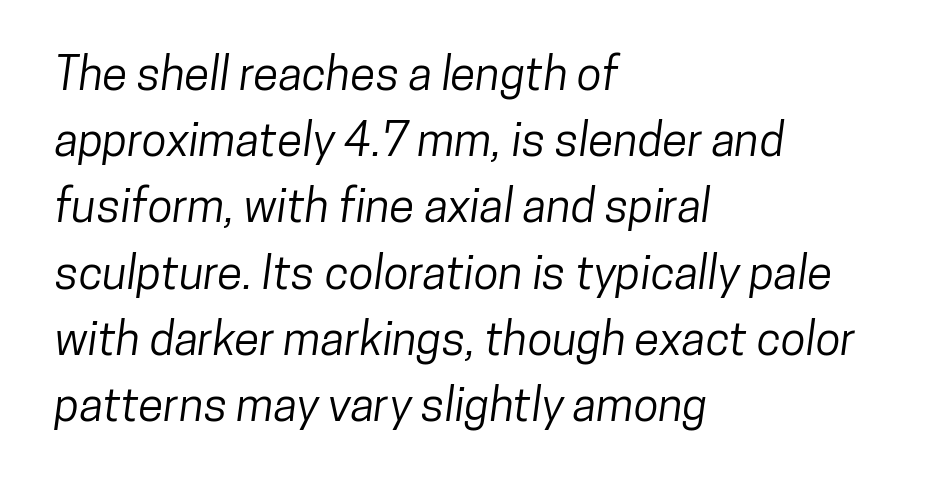
The image shows 46 px condensed sans-serif type; set left-aligned, normal line spacing (1.44x), normal letter spacing, not underlined; low stroke contrast and a medium x-height.
